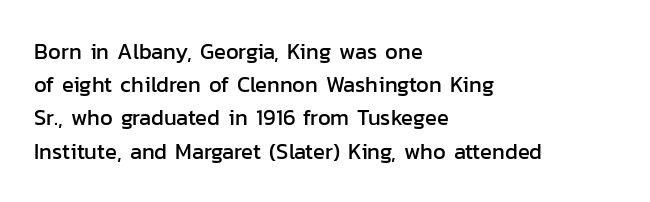
Q: Is the text italic (slanted)? A: No, it is upright.
Q: Is the text underlined? A: No.
Q: How is the paragraph aligned? A: Left-aligned.
Q: Is the spacing between letters normal or unusually wide? A: Normal.
Q: Is the spacing between lines tight, normal or loose? A: Normal.
